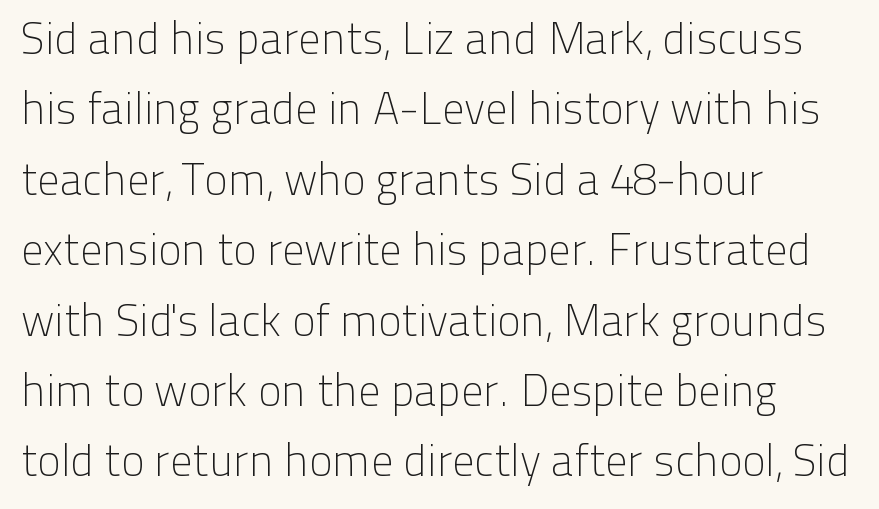
The image shows 44 px light sans-serif type, upright; set left-aligned, normal line spacing (1.6x), normal letter spacing, not underlined; low stroke contrast and a medium x-height.
